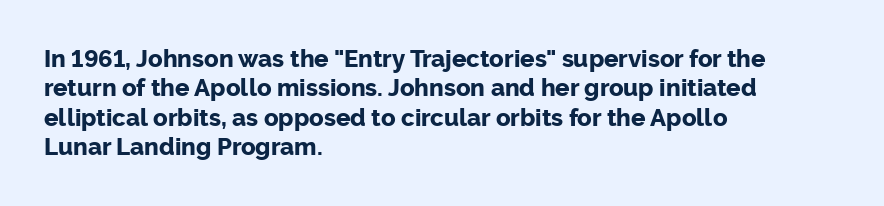
The image shows 24 px bold type, upright; set left-aligned, line spacing 1.22x, normal letter spacing, not underlined.
